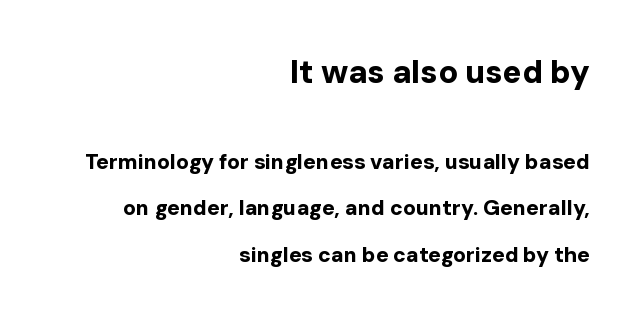
The designer went with a sans here, leaving each stem footless. This is heavy type, rendered in bold. Here the glyphs are tracked normally, forming tight word shapes. The string is rendered with underlining switched off. Horizontal alignment here is rightward, an uncommon choice for prose.
